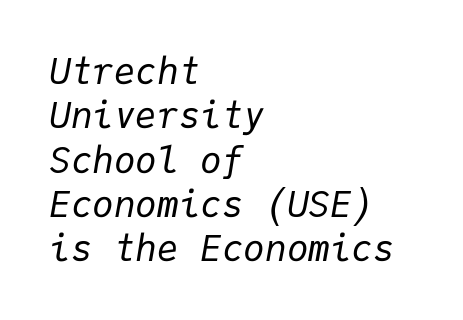
Q: Is the text bold? A: No.
Q: Is the text italic (slanted)? A: Yes, it leans right by about 9 degrees.
Q: Is the text underlined? A: No.
Q: How is the paragraph aligned? A: Left-aligned.
Q: Is the spacing between letters normal or unusually wide? A: Normal.
Q: Width (condensed, normal, or wide)? A: Normal.
Q: Stroke contrast? A: Low.
Q: x-height? A: Medium.
Q: Monospaced? A: Yes.
